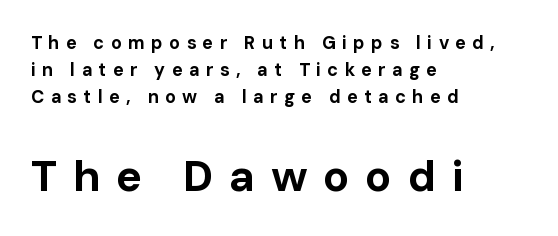
Is this a fixed-width face? No — the glyphs have proportional, varying widths. Check the space under the baseline: it is left empty. To sum up the face: it is a sans, with no serifs. You could only call the tracking loose — the letters float apart. In terms of leading, this rendering sits right in the middle.
